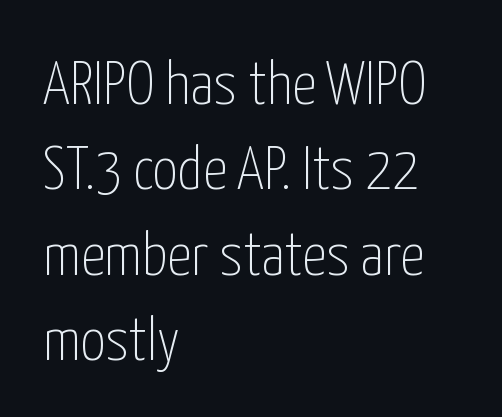
Ordinary non-slanted type is in use. The typeface has the unassuming heft of standard copy or less. The typeface chosen for these lines omits serifs. This sample uses plain, unmodified letter spacing.
